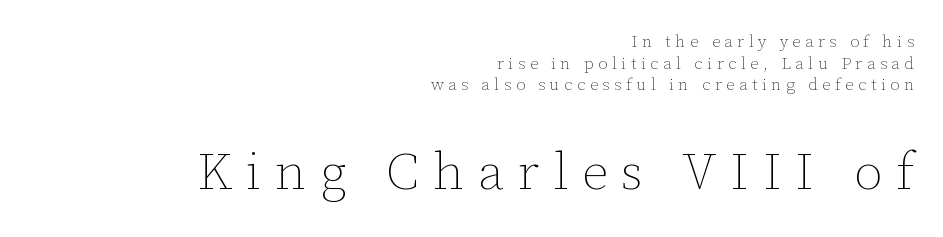
Notice how the passage keeps a crisp vertical edge on the right only. A typesetter would call this leading conventional body-copy spacing. Each stroke keeps to a modest, everyday thickness or less. Spacing verdict: proportional, widths tailored to each character. Between one letter and the next there's a generous, obvious gap.
